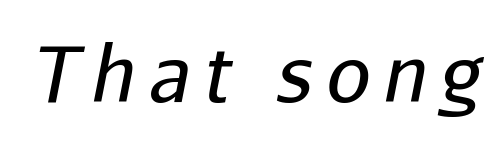
The glyphs look as if they've been sheared to an angle. Do the characters align in a grid? No, the font is proportional. Summary of weight: not heavy and not bold. Only glyphs here, with clear space below each row.
